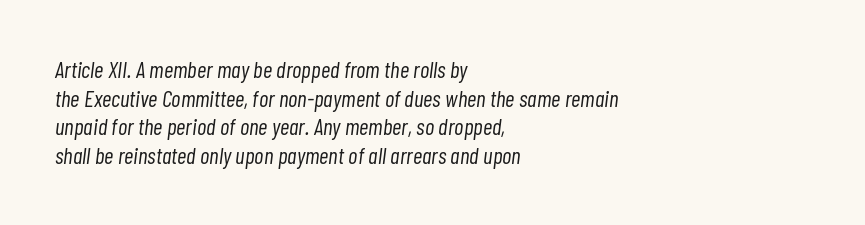
Honestly, there is no underline to notice here at all. Italic: yes, the glyphs are oblique. This sample is left-justified, so line endings fall wherever the words run out. Each stroke keeps to a modest, everyday thickness or less. The space between consecutive lines is moderate. The type is set solid horizontally, with unmodified tracking.
